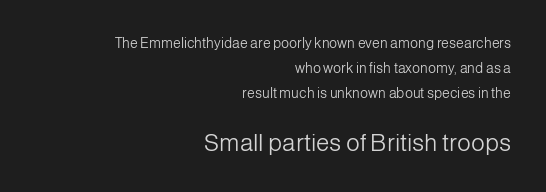
{"italic": "no", "bold": "no", "underline": "no", "align": "right", "line_spacing_ratio": 1.77, "letter_spacing": "normal", "letter_spacing_em": 0.0, "larger_block": "second", "size_ratio": 1.71, "glyph_px": 24}
